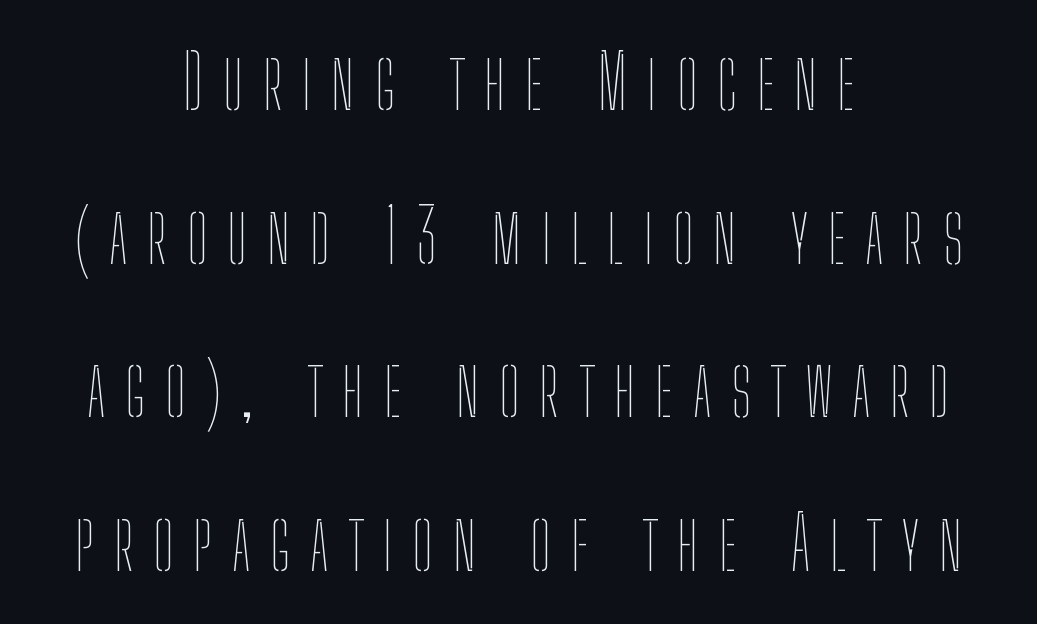
These lines stand farther apart than default settings would place them. Clear beneath every line of the passage. The typography opts for an upright posture over an oblique one. Is this a fixed-width face? No — the glyphs have proportional, varying widths. These glyphs show unthickened strokes, regular width or finer. Here the glyphs are tracked loosely, breaking word shapes into spaced letters.
